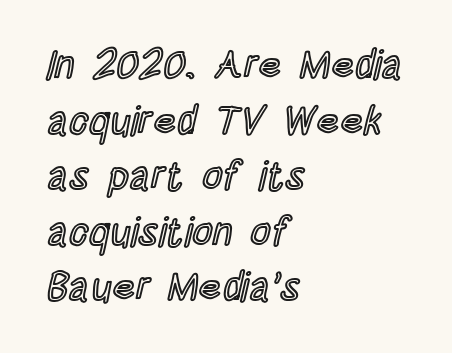
Q: Is the text italic (slanted)? A: Yes.
Q: Is the text underlined? A: No.
Q: How is the paragraph aligned? A: Left-aligned.
Q: Is the spacing between letters normal or unusually wide? A: Normal.
Q: Is the spacing between lines tight, normal or loose? A: Normal.
Q: Width (condensed, normal, or wide)? A: Condensed.
Q: x-height? A: Large.
Q: Monospaced? A: No.
